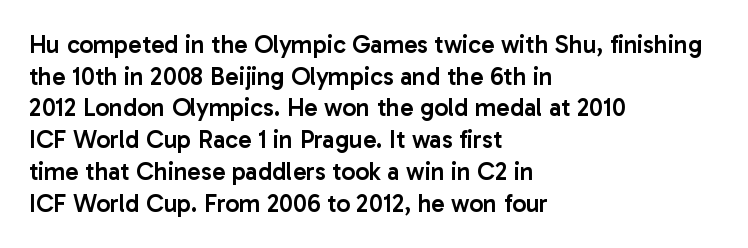
The image shows 25 px text type, upright; set left-aligned, normal line spacing (1.27x), normal letter spacing, not underlined.
